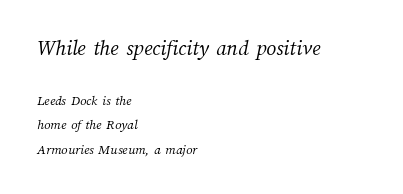
The space directly below the letters is spotless. Teacher's note: observe the even left margin — that is flush-left alignment. On a weight scale, this lands at 450 or below. No extra tracking has been applied to these lines. The rendering shrinks the type as you move from the upper chunk to the lower.
